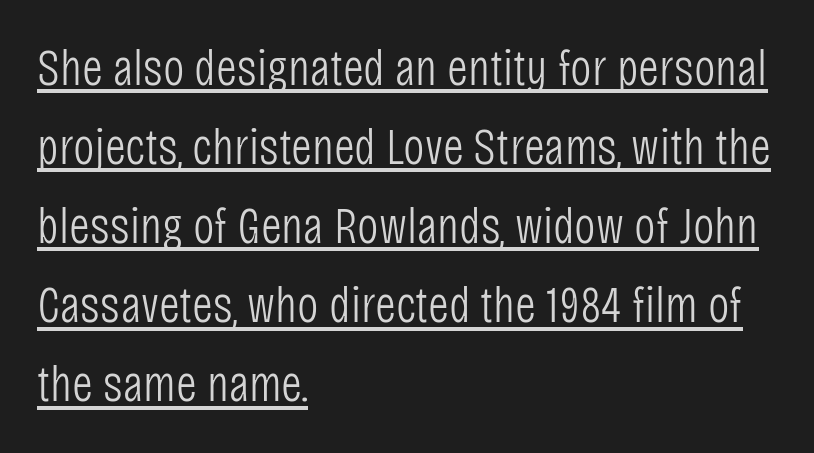
Q: Is the text bold? A: No.
Q: Is the text italic (slanted)? A: No, it is upright.
Q: Is the typeface a serif or a sans-serif typeface? A: Sans-serif.
Q: Is the text underlined? A: Yes.
Q: How is the paragraph aligned? A: Left-aligned.
Q: Is the spacing between letters normal or unusually wide? A: Normal.
Q: Is the spacing between lines tight, normal or loose? A: Normal.
Q: Width (condensed, normal, or wide)? A: Condensed.
Q: Stroke contrast? A: Low.
Q: x-height? A: Large.
Q: Monospaced? A: No.
